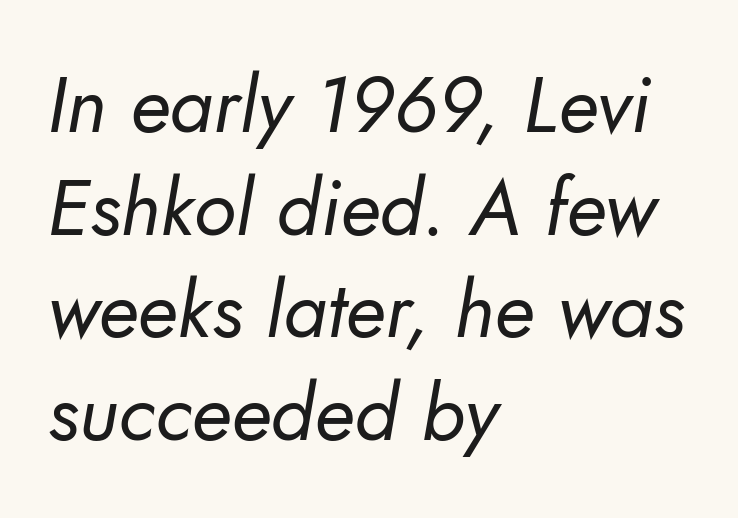
Q: Is the text bold? A: No.
Q: Is the typeface a serif or a sans-serif typeface? A: Sans-serif.
Q: Is the text underlined? A: No.
Q: How is the paragraph aligned? A: Left-aligned.
Q: Is the spacing between letters normal or unusually wide? A: Normal.
Q: Is the spacing between lines tight, normal or loose? A: Normal.
Q: Width (condensed, normal, or wide)? A: Normal.
Q: Stroke contrast? A: Low.
Q: x-height? A: Small.
Q: Monospaced? A: No.
